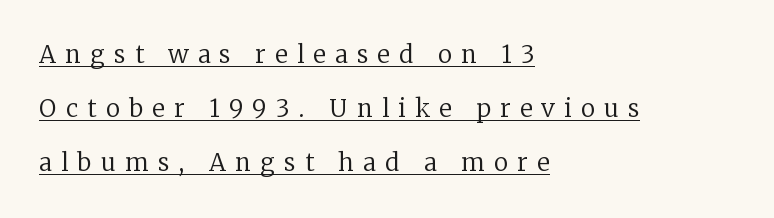
Q: Is the text bold? A: No.
Q: Is the text italic (slanted)? A: No, it is upright.
Q: Is the text underlined? A: Yes.
Q: How is the paragraph aligned? A: Left-aligned.
Q: Is the spacing between letters normal or unusually wide? A: Unusually wide.
Q: Is the spacing between lines tight, normal or loose? A: Loose.
